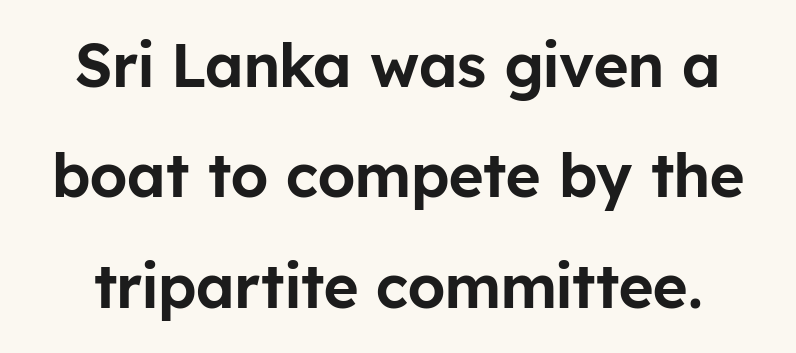
The image shows 60 px sans-serif type, upright; set line spacing 1.84x, normal letter spacing, not underlined; low stroke contrast and a medium x-height.
